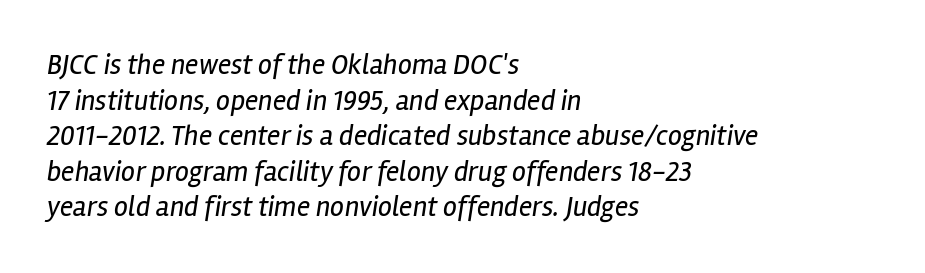
The image shows 28 px regular-weight, condensed type, italic (leaning right); set left-aligned, normal line spacing (1.27x), normal letter spacing, not underlined; low stroke contrast and a medium x-height.
